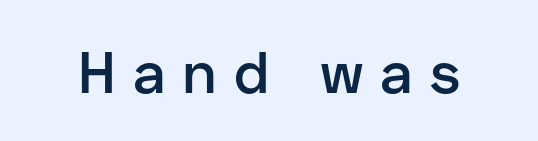
Q: Is the text bold? A: Semi-bold.
Q: Is the text italic (slanted)? A: No, it is upright.
Q: Is the typeface a serif or a sans-serif typeface? A: Sans-serif.
Q: Is the text underlined? A: No.
Q: Is the spacing between letters normal or unusually wide? A: Unusually wide.
Q: Width (condensed, normal, or wide)? A: Normal.
Q: Stroke contrast? A: Low.
Q: x-height? A: Medium.
Q: Monospaced? A: No.
